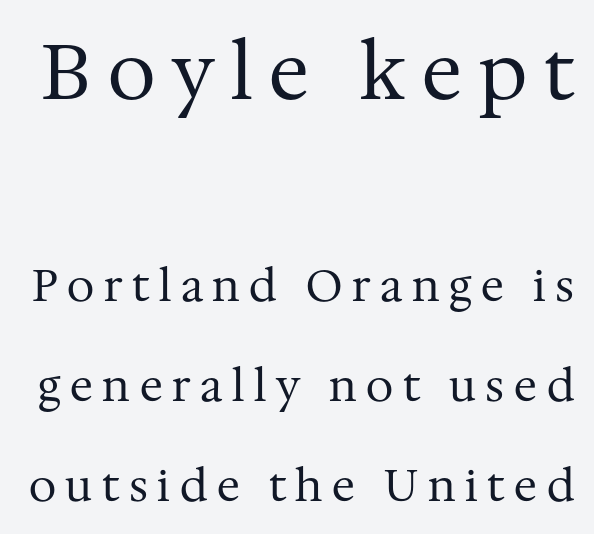
The weight tops out at a normal text grade. Display-style spreading of the glyphs; the letterfit is very open. The passage shown is typed in a proportional face where columns would drift. Decoration check: the copy has no underline. No italicization has been applied; the sample stays upright.
